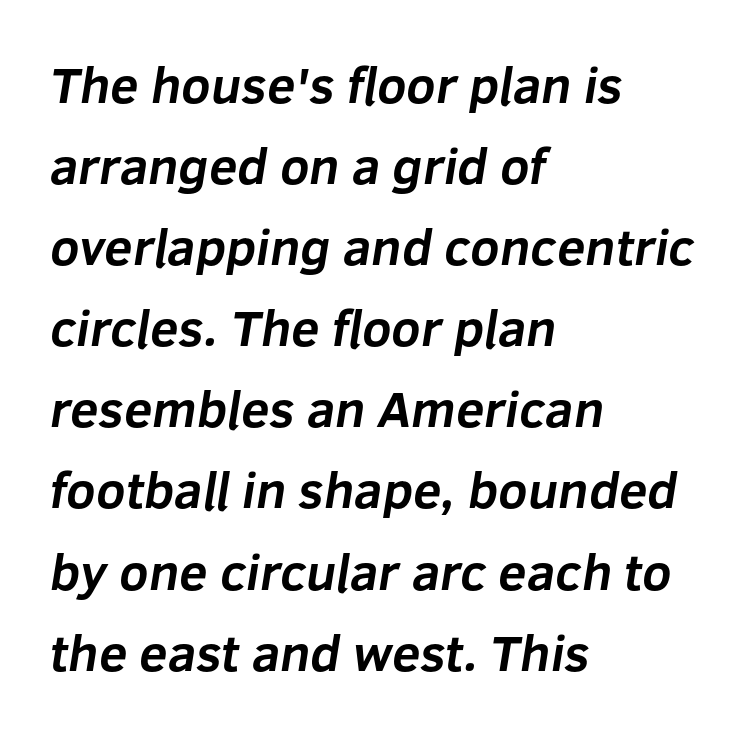
{"serif": "no", "bold": "yes", "weight": "bold", "width": "normal", "stroke_contrast": "low", "x_height": "medium", "monospaced": "no", "underline": "no", "align": "left", "line_spacing": "normal", "line_spacing_ratio": 1.59, "letter_spacing": "normal", "letter_spacing_em": 0.0, "glyph_px": 51}
